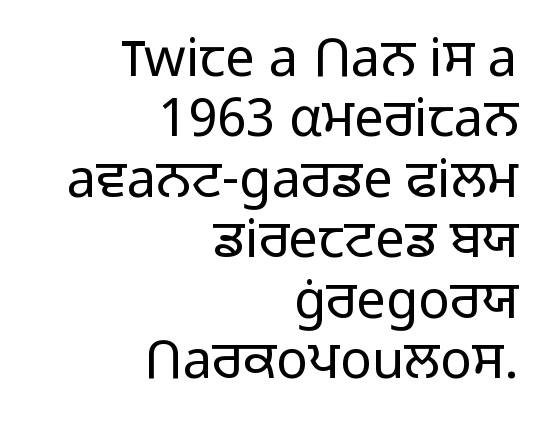
The gap between lines stays unmarked. The font's upright variant was chosen for this text. Each line ends at the same right margin while the left side varies. These lines are rendered in a variable-pitch font. In terms of letterform style, serifs are entirely absent. Is this a heavy cut? Hardly; it is regular or lighter.
